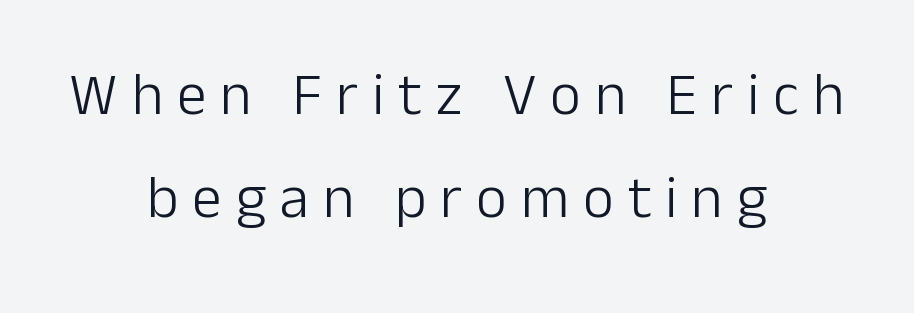
{"serif": "no", "italic": "no", "bold": "no", "weight": "light", "width": "normal", "stroke_contrast": "low", "x_height": "medium", "monospaced": "no", "underline": "no", "align": "center", "line_spacing_ratio": 1.72, "letter_spacing": "wide", "letter_spacing_em": 0.23, "glyph_px": 60}
